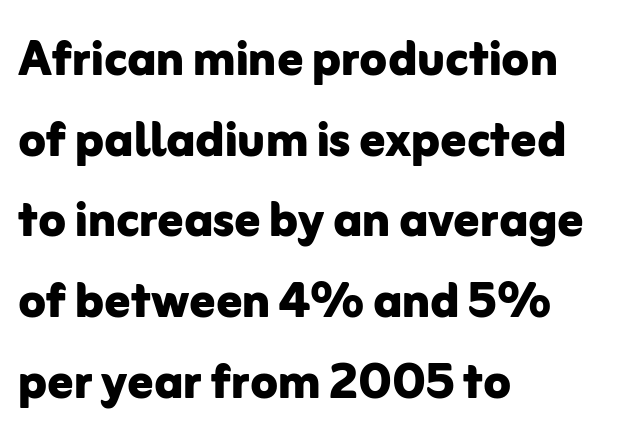
Q: Is the text bold? A: Yes.
Q: Is the text italic (slanted)? A: No, it is upright.
Q: Is the typeface a serif or a sans-serif typeface? A: Sans-serif.
Q: Is the text underlined? A: No.
Q: How is the paragraph aligned? A: Left-aligned.
Q: Is the spacing between letters normal or unusually wide? A: Normal.
Q: Is the spacing between lines tight, normal or loose? A: Normal.
Q: Width (condensed, normal, or wide)? A: Normal.
Q: Stroke contrast? A: Low.
Q: x-height? A: Medium.
Q: Monospaced? A: No.
